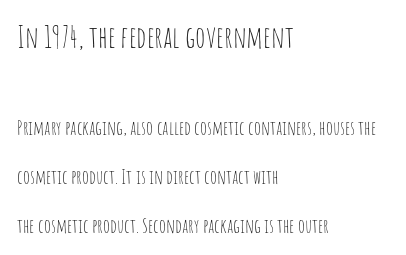
The image shows 30 px thin, condensed sans-serif type, upright; set left-aligned, loose line spacing (2.44x), normal letter spacing, not underlined; the first (top) block is 1.5x larger; low stroke contrast and a large x-height.
